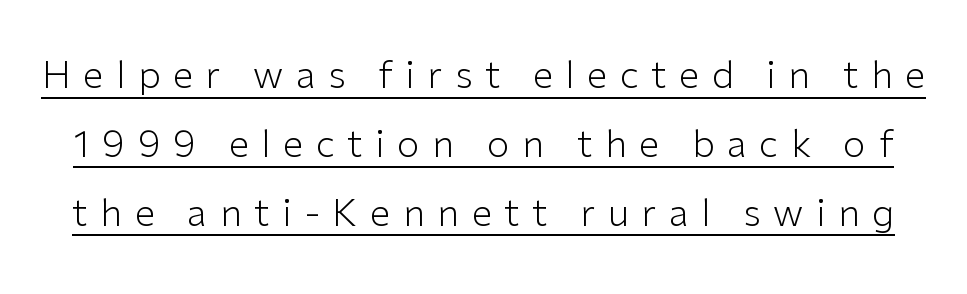
The image shows 37 px light sans-serif type, upright; set line spacing 1.86x, unusually wide letter spacing (+0.34 em), underlined; low stroke contrast and a medium x-height.
